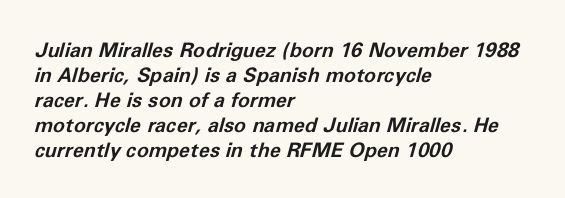
{"italic": "yes", "lean": "right", "slant_degrees": 11, "bold": "yes", "underline": "no", "align": "left", "line_spacing": "normal", "line_spacing_ratio": 1.25, "letter_spacing": "normal", "letter_spacing_em": 0.0, "glyph_px": 20}
